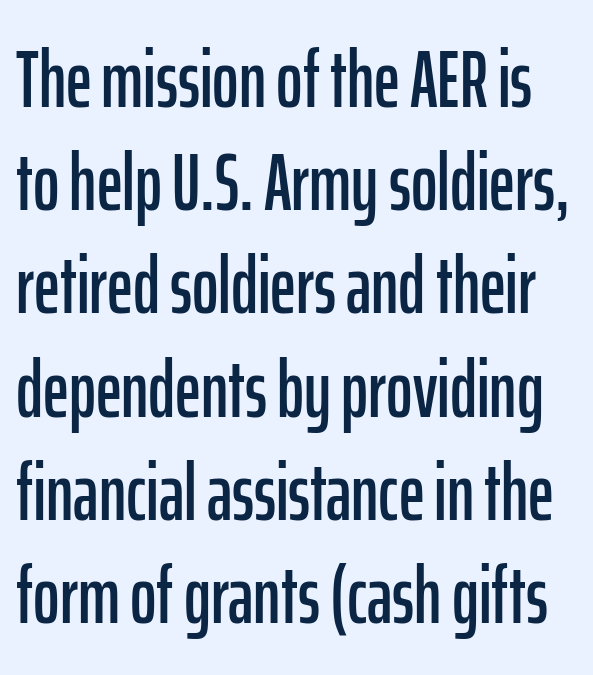
The image shows 80 px condensed sans-serif type, upright; set normal line spacing (1.29x), normal letter spacing, not underlined; low stroke contrast and a medium x-height.
